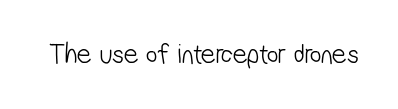
{"serif": "no", "bold": "no", "weight": "light", "width": "condensed", "stroke_contrast": "low", "x_height": "medium", "monospaced": "no", "underline": "no", "letter_spacing": "normal", "letter_spacing_em": 0.0, "glyph_px": 28}
